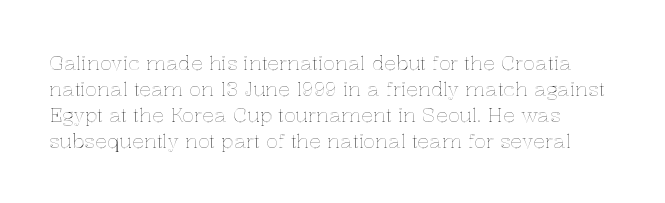
Q: Is the text italic (slanted)? A: No, it is upright.
Q: Is the text underlined? A: No.
Q: Is the spacing between letters normal or unusually wide? A: Normal.
Q: Is the spacing between lines tight, normal or loose? A: Normal.
